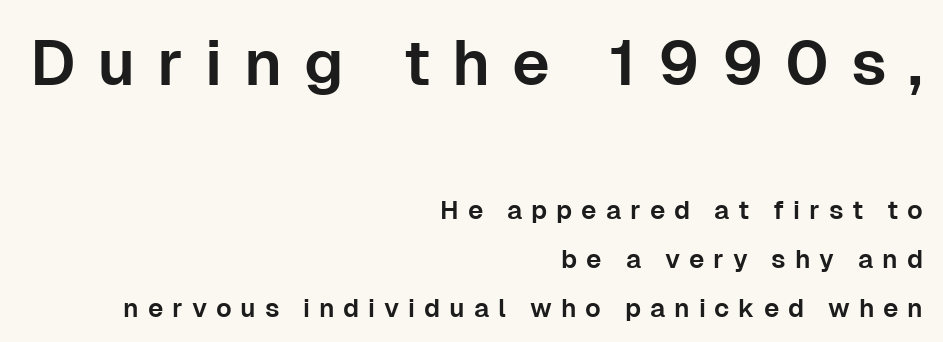
The image shows 64 px sans-serif type, upright; set right-aligned, line spacing 1.89x, unusually wide letter spacing (+0.34 em), not underlined; the first (top) block is 2.46x larger; low stroke contrast and a medium x-height.
